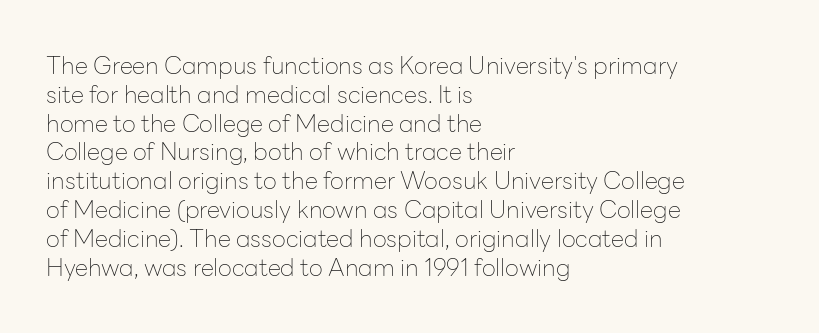
The image shows 24 px text type, upright; set left-aligned, line spacing 1.2x, normal letter spacing, not underlined.
